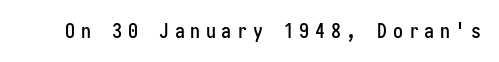
Q: Is the text italic (slanted)? A: No, it is upright.
Q: Is the text underlined? A: No.
Q: Is the spacing between letters normal or unusually wide? A: Unusually wide.
